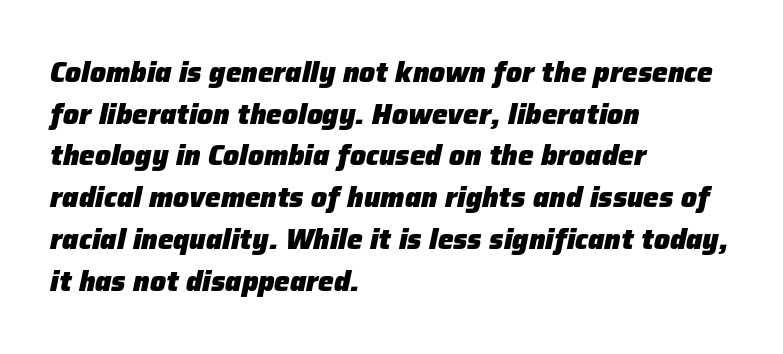
{"italic": "yes", "lean": "right", "slant_degrees": 12, "bold": "yes", "weight": "heavy", "width": "normal", "stroke_contrast": "low", "x_height": "medium", "monospaced": "no", "underline": "no", "align": "left", "line_spacing": "normal", "line_spacing_ratio": 1.49, "letter_spacing": "normal", "letter_spacing_em": 0.0, "glyph_px": 28}
